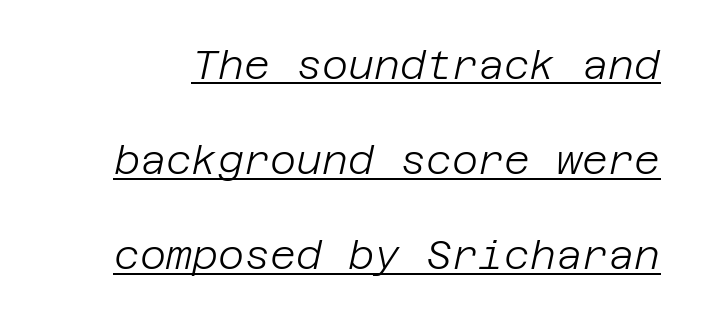
The image shows 40 px light type, italic (leaning right); set loose line spacing (2.38x), normal letter spacing, underlined; low stroke contrast and a large x-height.
